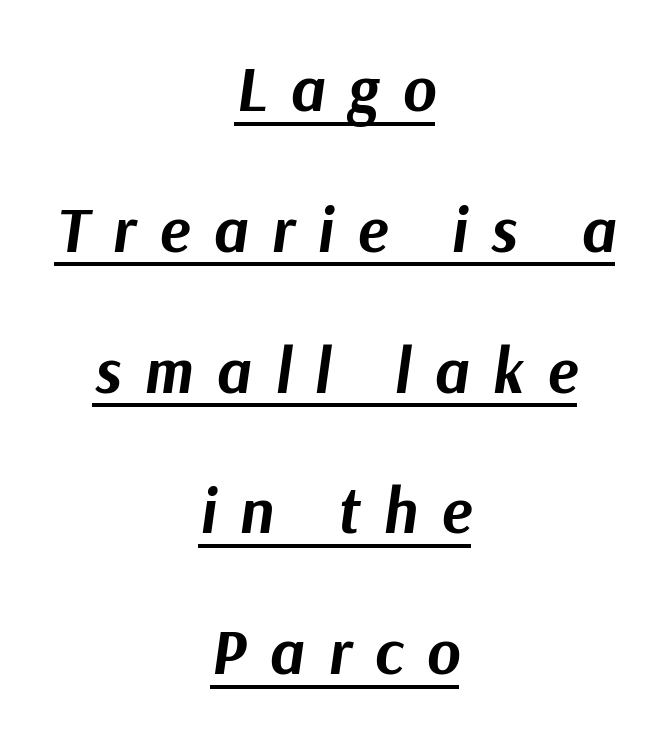
The image shows 64 px bold type, italic (leaning right); set centered, loose line spacing (2.2x), unusually wide letter spacing (+0.37 em), underlined; medium stroke contrast and a medium x-height.
